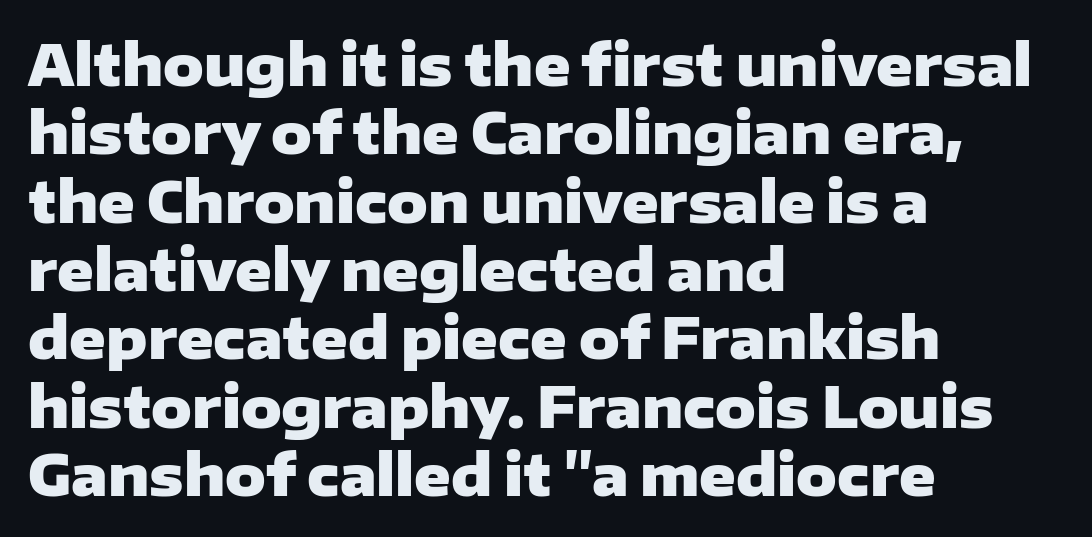
This is roman type, the default non-slanted kind. Short and long lines alike share a common starting point at left. The rendering uses natural spacing where letterforms have individual widths. The words here are not underlined. The rendering shows plain stroke endings on the letterforms — a sans-serif design.
